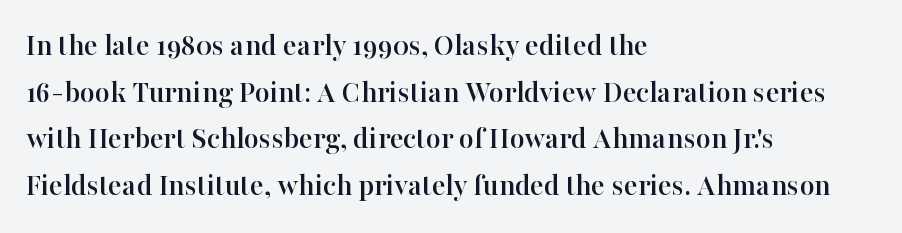
Q: Is the text italic (slanted)? A: No, it is upright.
Q: Is the typeface a serif or a sans-serif typeface? A: Serif.
Q: Is the text underlined? A: No.
Q: How is the paragraph aligned? A: Left-aligned.
Q: Is the spacing between letters normal or unusually wide? A: Normal.
Q: Is the spacing between lines tight, normal or loose? A: Normal.
Q: Width (condensed, normal, or wide)? A: Normal.
Q: Stroke contrast? A: High.
Q: x-height? A: Medium.
Q: Monospaced? A: No.
